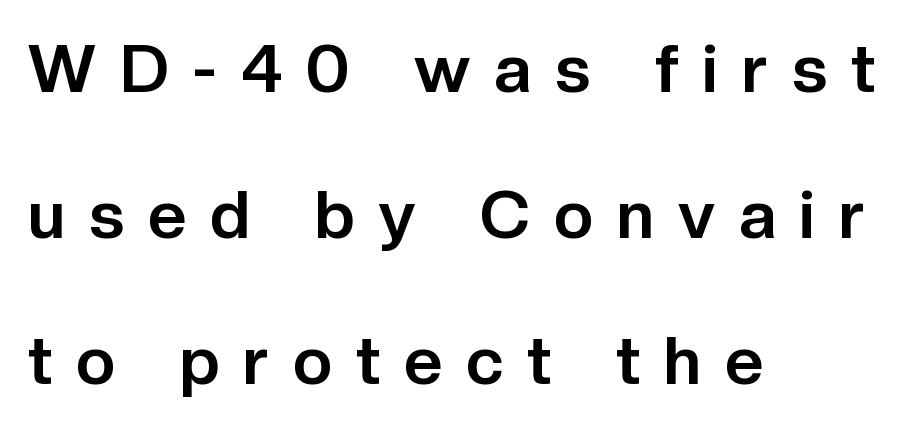
{"serif": "no", "italic": "no", "bold": "yes", "weight": "bold", "width": "normal", "stroke_contrast": "low", "x_height": "medium", "monospaced": "no", "underline": "no", "align": "left", "line_spacing": "loose", "line_spacing_ratio": 2.18, "letter_spacing": "wide", "letter_spacing_em": 0.36, "glyph_px": 67}
